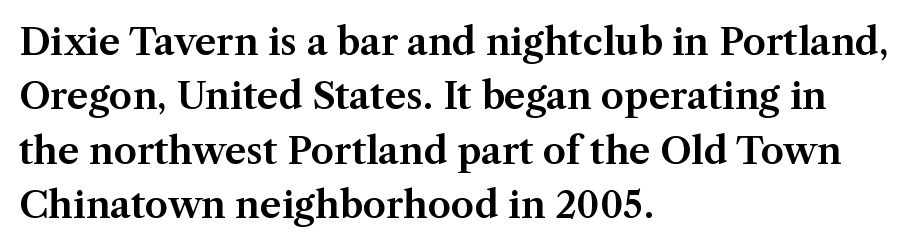
Proportional: the letters do not fall into vertical columns. A roman cut, with each character standing at attention. A serif font was chosen for this passage. Caption: multi-line text, flush left, ragged right. Check the space under the baseline: it is left empty. Does the leading feel generous? No, just average.
